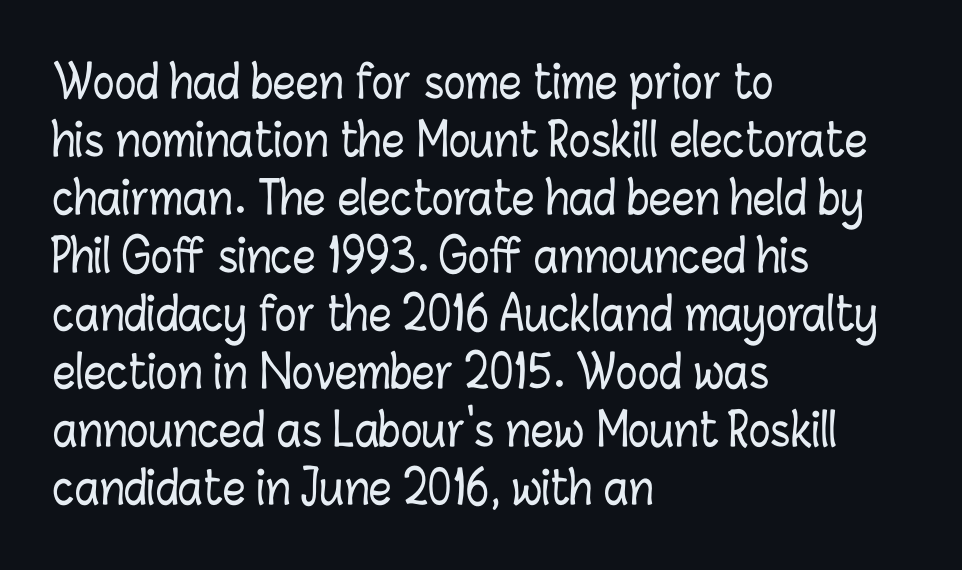
The space directly below the letters is spotless. Vertical strokes here are truly vertical. Each letter keeps its own natural width here, so spacing adapts to shape. The gaps between neighbouring characters are ordinary and unremarkable.
